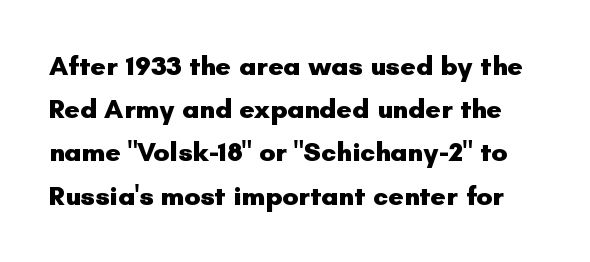
Notice how thick the strokes are: this is what a full bold looks like. No word sits above an underline. You can tell it's not italic because the verticals are truly vertical. The line-height multiplier appears to be the usual default.
